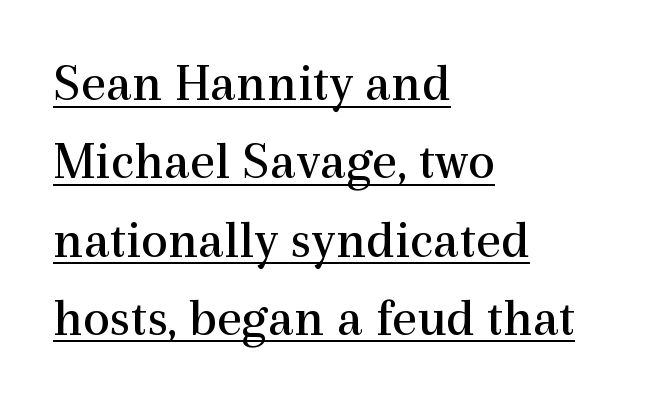
{"serif": "yes", "italic": "no", "bold": "no", "weight": "regular", "width": "normal", "x_height": "medium", "monospaced": "no", "underline": "yes", "align": "left", "line_spacing": "normal", "line_spacing_ratio": 1.45, "letter_spacing": "normal", "letter_spacing_em": 0.0, "glyph_px": 54}
